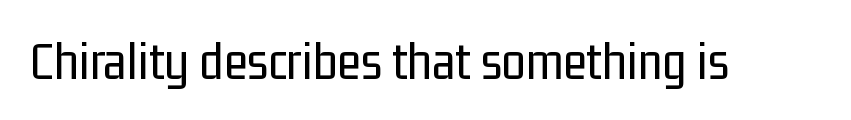
Unlike a traditional serif, this face leaves its strokes unadorned. Short note: letters normally spaced. Think of a printed novel: that variable character pitch is what you see here. Is the stroke heavy? The answer is a plain regular-or-lighter. You can tell it's not italic because the verticals are truly vertical. The foot of each line stays bare and open.
